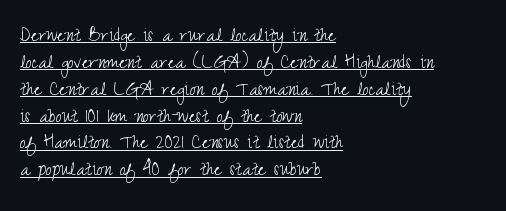
{"italic": "no", "bold": "no", "underline": "yes", "align": "left", "line_spacing_ratio": 1.22, "letter_spacing": "normal", "letter_spacing_em": 0.0, "glyph_px": 22}
